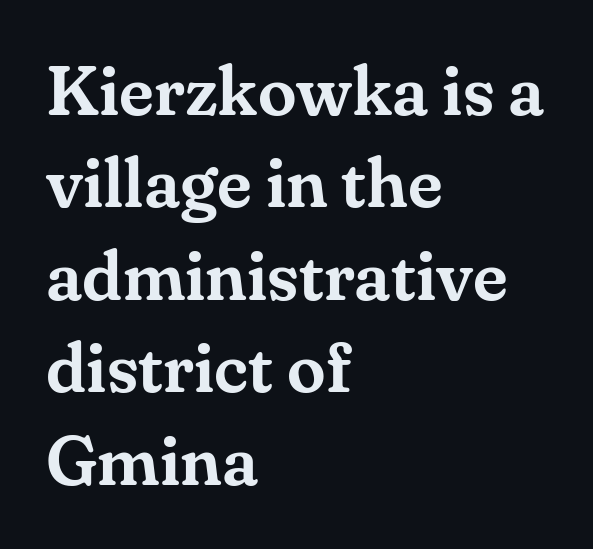
The image shows 70 px serif type, upright; set left-aligned, normal line spacing (1.32x), normal letter spacing, not underlined; medium stroke contrast and a small x-height.
